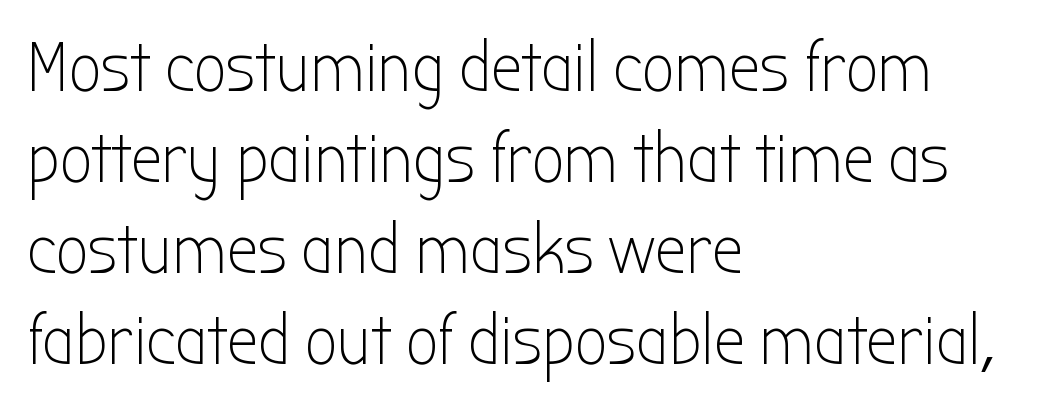
Q: Is the text bold? A: No.
Q: Is the text italic (slanted)? A: No, it is upright.
Q: Is the typeface a serif or a sans-serif typeface? A: Sans-serif.
Q: Is the text underlined? A: No.
Q: How is the paragraph aligned? A: Left-aligned.
Q: Is the spacing between letters normal or unusually wide? A: Normal.
Q: Is the spacing between lines tight, normal or loose? A: Normal.
Q: Width (condensed, normal, or wide)? A: Condensed.
Q: Stroke contrast? A: Low.
Q: x-height? A: Medium.
Q: Monospaced? A: No.
